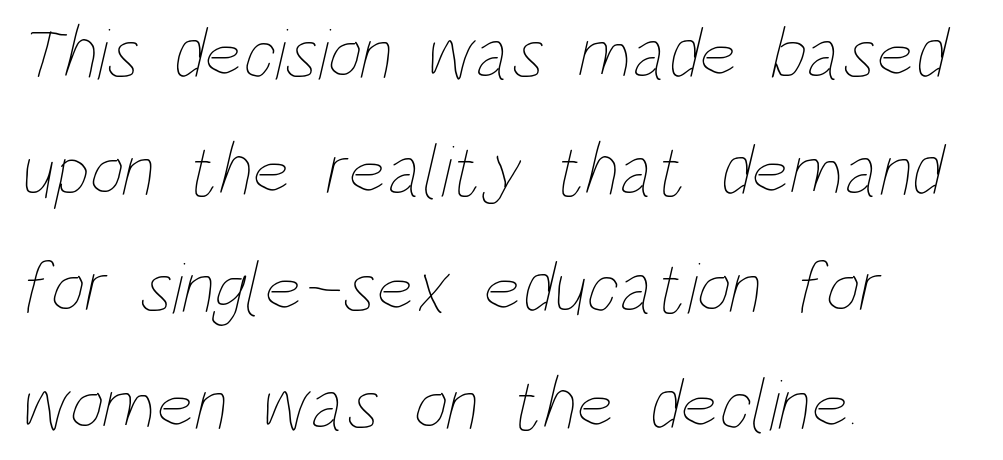
{"bold": "no", "weight": "thin", "width": "condensed", "stroke_contrast": "low", "x_height": "large", "monospaced": "no", "underline": "no", "align": "left", "line_spacing": "normal", "line_spacing_ratio": 1.58, "letter_spacing": "normal", "letter_spacing_em": 0.0, "glyph_px": 74}
